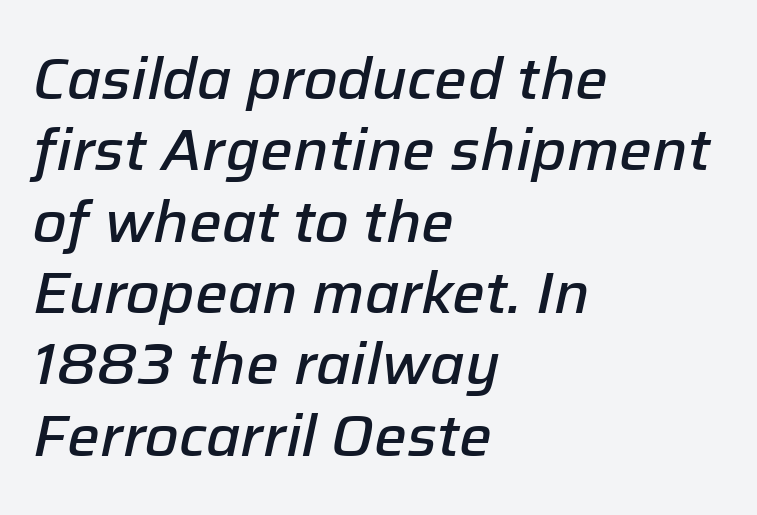
Q: Is the text bold? A: Semi-bold.
Q: Is the text italic (slanted)? A: Yes, it leans right by about 12 degrees.
Q: Is the text underlined? A: No.
Q: How is the paragraph aligned? A: Left-aligned.
Q: Is the spacing between letters normal or unusually wide? A: Normal.
Q: Width (condensed, normal, or wide)? A: Normal.
Q: Stroke contrast? A: Low.
Q: x-height? A: Medium.
Q: Monospaced? A: No.
